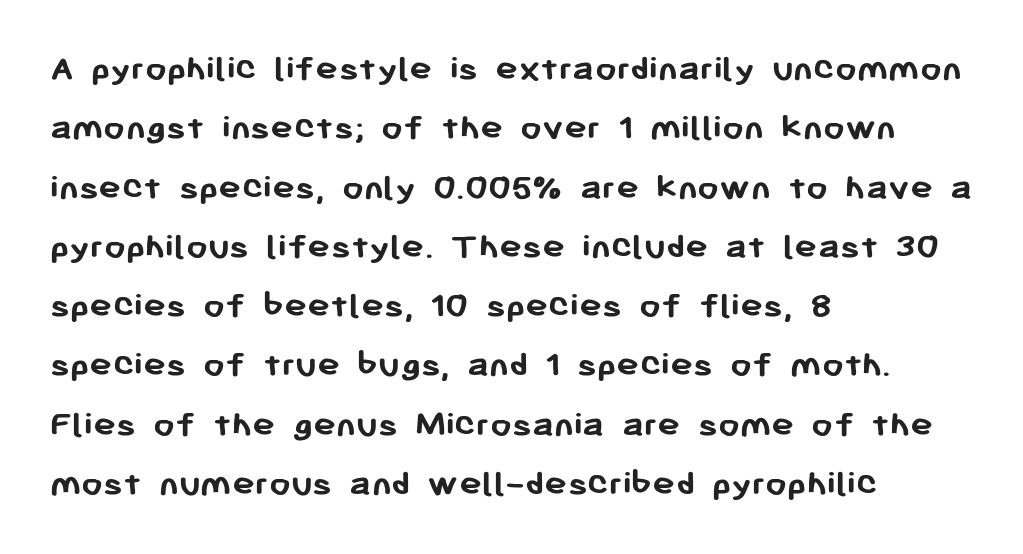
Type style note: lacks serifs. Proportional: the letters do not fall into vertical columns. Leading matches the norm, producing a regular column. Any mark beneath the type? The region is blank. The ragged edge is on the right, which tells us the setting is flush left.
